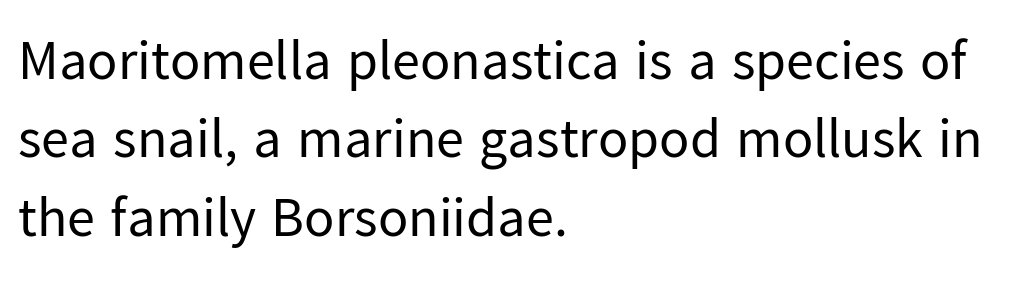
{"serif": "no", "italic": "no", "bold": "no", "weight": "regular", "width": "normal", "stroke_contrast": "low", "x_height": "medium", "monospaced": "no", "underline": "no", "align": "left", "line_spacing": "normal", "line_spacing_ratio": 1.4, "letter_spacing": "normal", "letter_spacing_em": 0.0, "glyph_px": 56}
